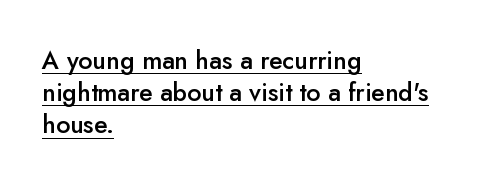
The image shows 25 px text type, upright; set left-aligned, normal line spacing (1.29x), normal letter spacing, underlined.
